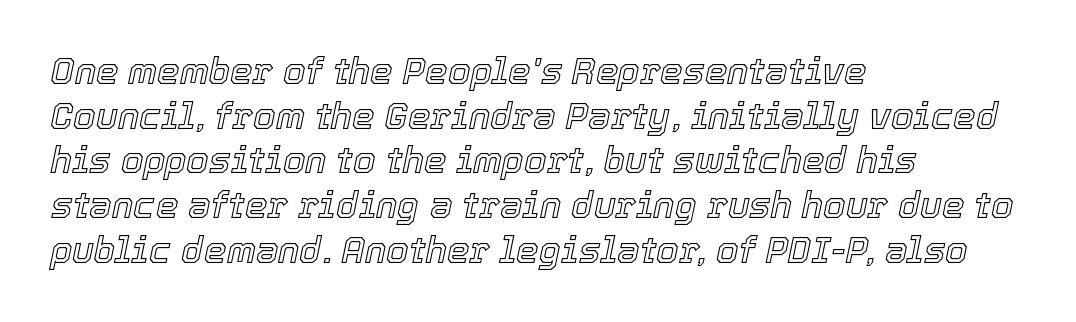
{"italic": "yes", "lean": "right", "slant_degrees": 12, "width": "normal", "x_height": "medium", "monospaced": "no", "underline": "no", "align": "left", "line_spacing_ratio": 1.24, "letter_spacing": "normal", "letter_spacing_em": 0.0, "glyph_px": 36}
